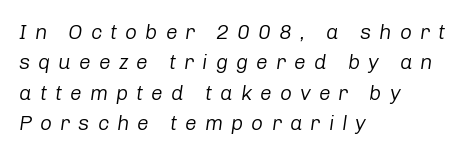
The font sits on the lighter half of the weight spectrum, regular included. Check the space under the baseline: it is left empty. Yep, that's italic — everything's leaning. The lines in this sample share a left origin and differ only in where they stop.
